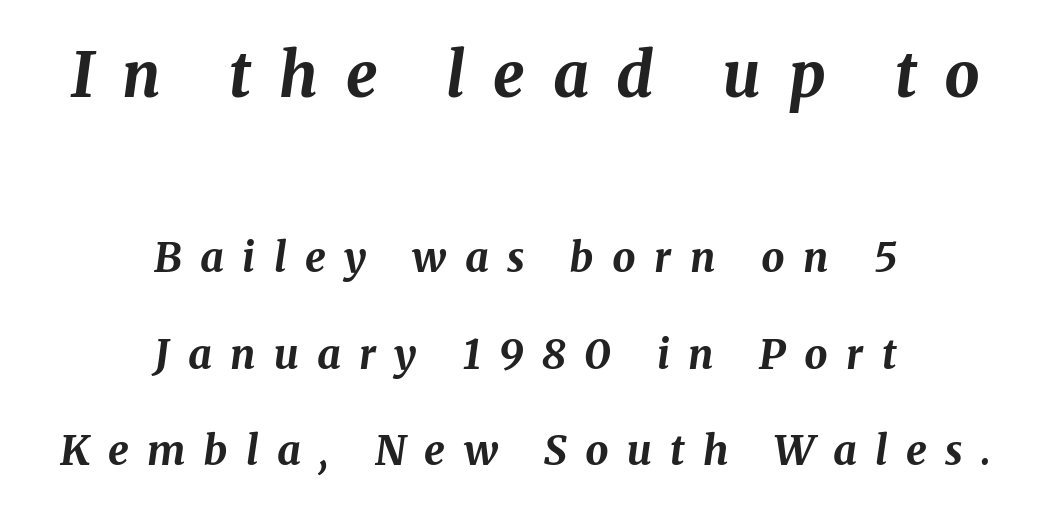
The image shows 62 px bold type, italic (leaning right); set centered, loose line spacing (2.35x), unusually wide letter spacing (+0.45 em), not underlined; the first (top) block is 1.51x larger; medium stroke contrast and a medium x-height.
